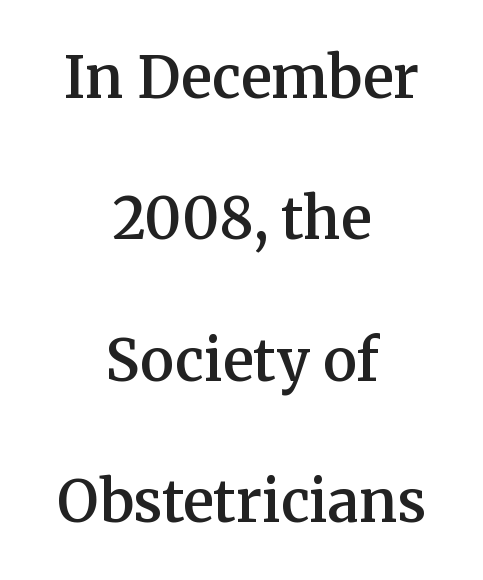
{"serif": "yes", "italic": "no", "bold": "semi", "weight": "semibold", "width": "normal", "stroke_contrast": "medium", "x_height": "medium", "monospaced": "no", "underline": "no", "align": "center", "line_spacing": "loose", "line_spacing_ratio": 2.48, "letter_spacing": "normal", "letter_spacing_em": 0.0, "glyph_px": 57}
